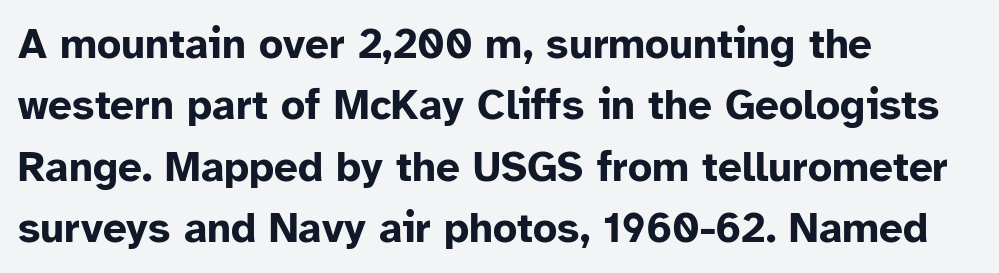
{"serif": "no", "italic": "no", "bold": "yes", "weight": "bold", "width": "normal", "stroke_contrast": "low", "x_height": "medium", "monospaced": "no", "underline": "no", "align": "left", "line_spacing": "normal", "line_spacing_ratio": 1.46, "letter_spacing": "normal", "letter_spacing_em": 0.0, "glyph_px": 42}
